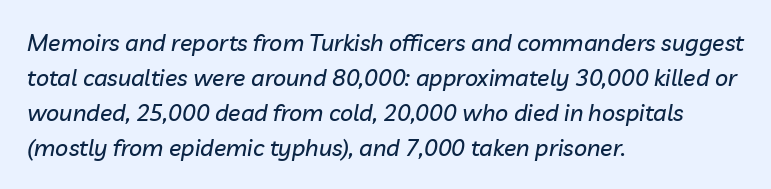
The area under the type is left untouched. Vertically, the passage feels balanced, rows spaced as you'd expect. A classic flush-left, rag-right setting is used for this passage. Default kerning and tracking; the words read as compact shapes. The whole block is typeset with a tilt.
